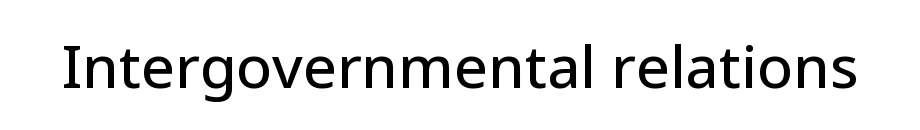
The horizontal fit of the characters is conventional and even. The face used here is proportionally spaced, like ordinary book or web type. To sum up the face: it is a sans, with no serifs. This is roman type, the default non-slanted kind. The area under the type is left untouched.
